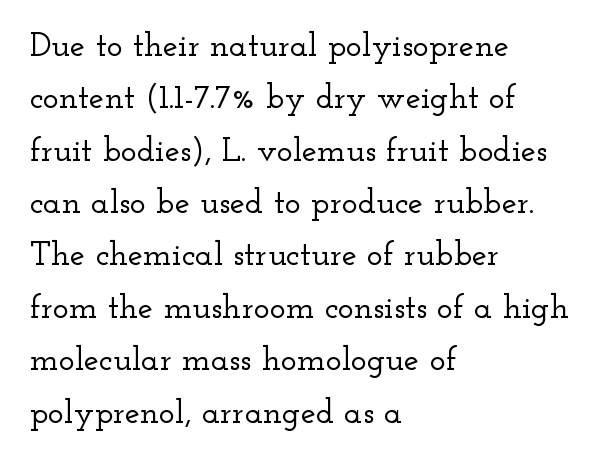
Q: Is the text italic (slanted)? A: No, it is upright.
Q: Is the typeface a serif or a sans-serif typeface? A: Serif.
Q: Is the text underlined? A: No.
Q: How is the paragraph aligned? A: Left-aligned.
Q: Is the spacing between letters normal or unusually wide? A: Normal.
Q: Is the spacing between lines tight, normal or loose? A: Normal.
Q: Width (condensed, normal, or wide)? A: Wide.
Q: Stroke contrast? A: Low.
Q: x-height? A: Small.
Q: Monospaced? A: No.
